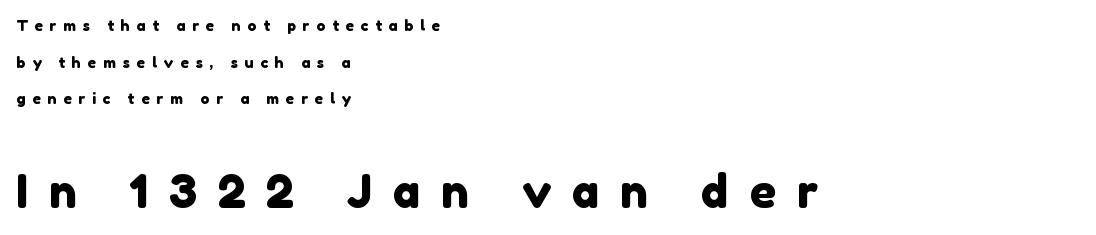
Looks like regular typesetting: each glyph gets only the width it needs. Grotesque or geometric, the face here clearly has no serifs. Two sizes are in play, and the larger belongs to the second block. How would I describe the line gaps? Wide and relaxed. These lines stack with their left ends in a neat column.
